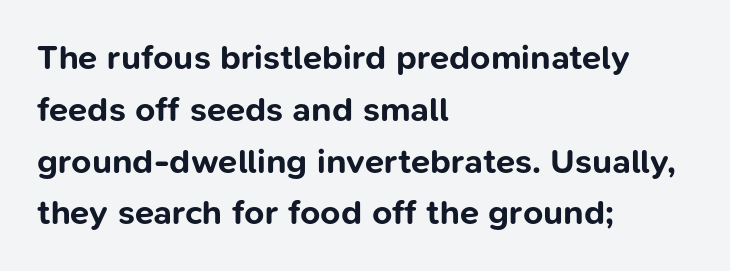
Q: Is the text bold? A: Yes.
Q: Is the text italic (slanted)? A: No, it is upright.
Q: Is the typeface a serif or a sans-serif typeface? A: Sans-serif.
Q: Is the text underlined? A: No.
Q: How is the paragraph aligned? A: Left-aligned.
Q: Is the spacing between letters normal or unusually wide? A: Normal.
Q: Is the spacing between lines tight, normal or loose? A: Normal.
Q: Width (condensed, normal, or wide)? A: Normal.
Q: Stroke contrast? A: Low.
Q: x-height? A: Medium.
Q: Monospaced? A: No.
